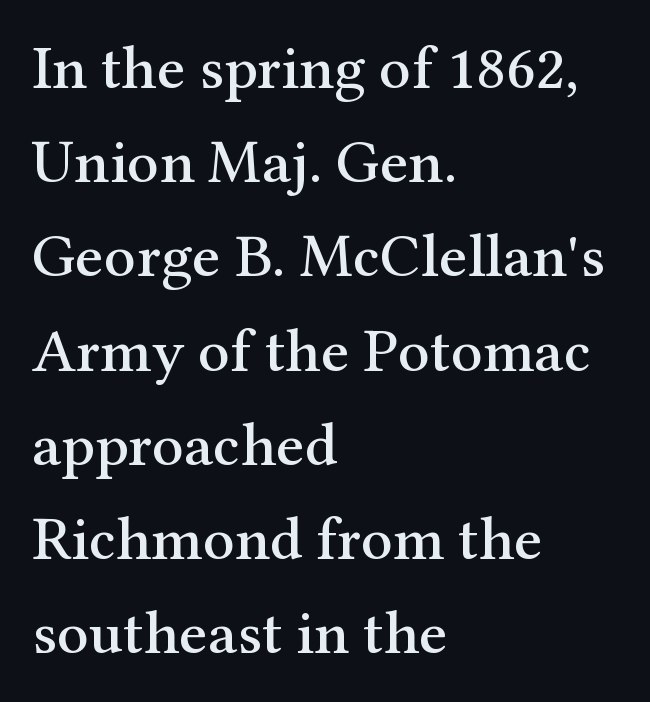
Q: Is the text italic (slanted)? A: No, it is upright.
Q: Is the typeface a serif or a sans-serif typeface? A: Serif.
Q: Is the text underlined? A: No.
Q: How is the paragraph aligned? A: Left-aligned.
Q: Is the spacing between letters normal or unusually wide? A: Normal.
Q: Is the spacing between lines tight, normal or loose? A: Normal.
Q: Width (condensed, normal, or wide)? A: Normal.
Q: Stroke contrast? A: Medium.
Q: x-height? A: Medium.
Q: Monospaced? A: No.
